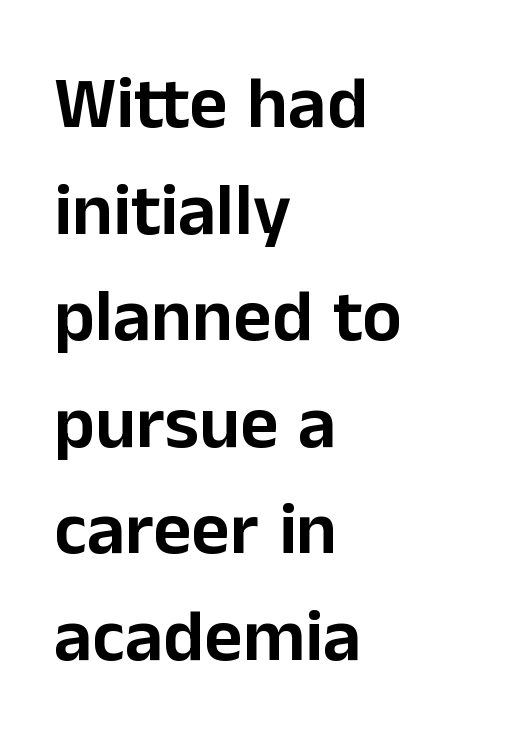
{"serif": "no", "italic": "no", "width": "normal", "stroke_contrast": "low", "x_height": "medium", "monospaced": "no", "underline": "no", "align": "left", "line_spacing": "normal", "line_spacing_ratio": 1.44, "letter_spacing": "normal", "letter_spacing_em": 0.0, "glyph_px": 74}
